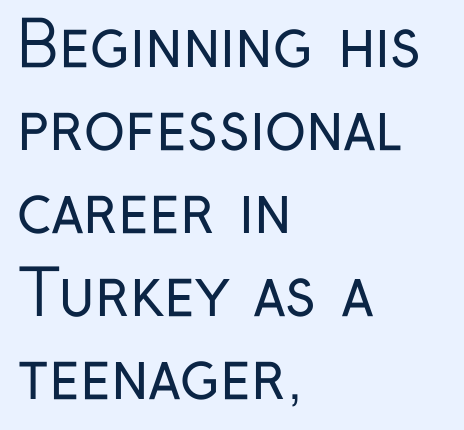
{"serif": "no", "italic": "no", "bold": "no", "weight": "regular", "width": "condensed", "stroke_contrast": "low", "x_height": "medium", "monospaced": "no", "underline": "no", "align": "left", "line_spacing": "normal", "line_spacing_ratio": 1.34, "letter_spacing": "normal", "letter_spacing_em": 0.0, "glyph_px": 62}
